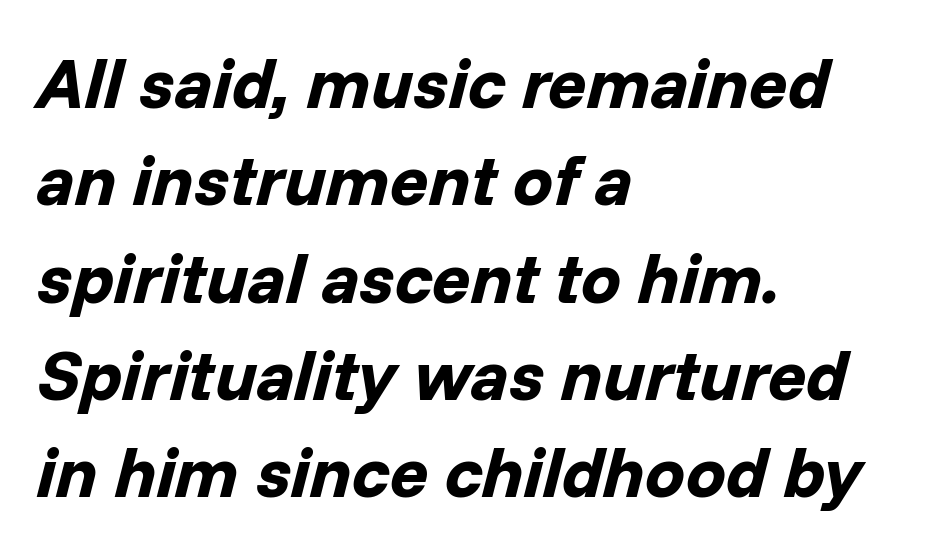
{"italic": "yes", "lean": "right", "slant_degrees": 14, "bold": "yes", "weight": "bold", "width": "normal", "stroke_contrast": "low", "x_height": "medium", "monospaced": "no", "underline": "no", "align": "left", "line_spacing": "normal", "line_spacing_ratio": 1.37, "letter_spacing": "normal", "letter_spacing_em": 0.0, "glyph_px": 71}
